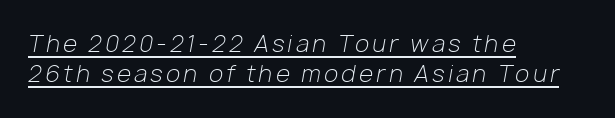
Is there an underline? Yes — a line sits under the letters. Stems here are at most as thick as an everyday book face. This is oblique type, the kind used for emphasis or titles. The passage is arranged the way most books set body copy — flush left. One glance says typical: line gaps are just what's usual.
